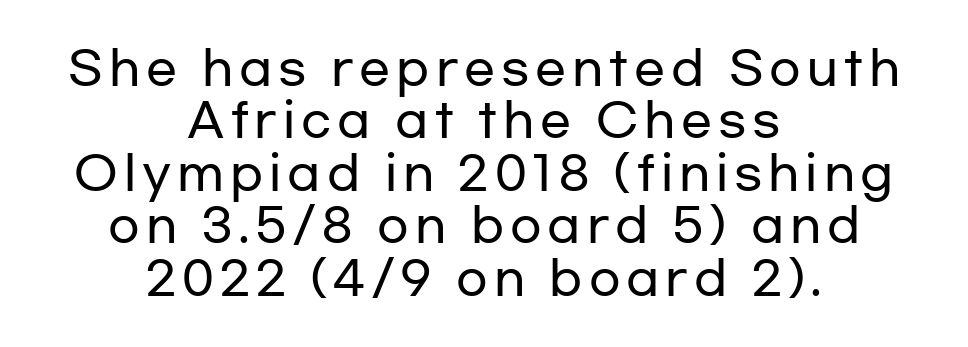
{"serif": "no", "italic": "no", "width": "wide", "stroke_contrast": "low", "x_height": "medium", "monospaced": "no", "underline": "no", "align": "center", "line_spacing": "tight", "line_spacing_ratio": 1.14, "glyph_px": 46}
